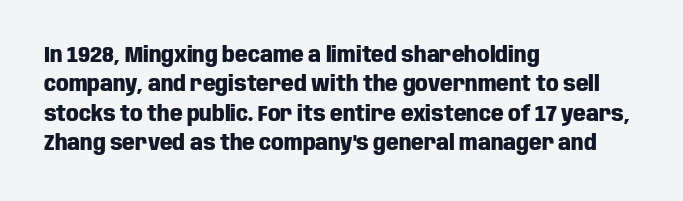
The image shows 22 px bold type, upright; set left-aligned, normal line spacing (1.34x), normal letter spacing, not underlined.
